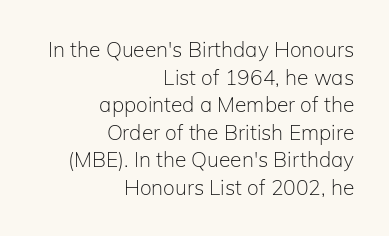
The image shows 21 px text type, upright; set right-aligned, normal line spacing (1.31x), normal letter spacing, not underlined.
